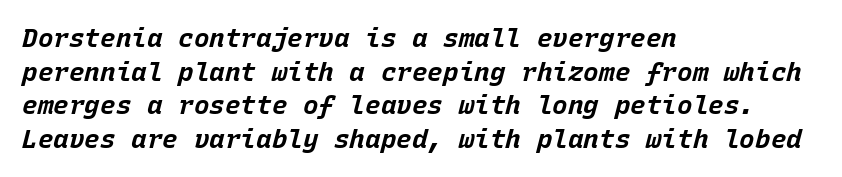
Q: Is the text bold? A: Yes.
Q: Is the text italic (slanted)? A: Yes, it leans right by about 15 degrees.
Q: Is the text underlined? A: No.
Q: How is the paragraph aligned? A: Left-aligned.
Q: Is the spacing between letters normal or unusually wide? A: Normal.
Q: Is the spacing between lines tight, normal or loose? A: Normal.
